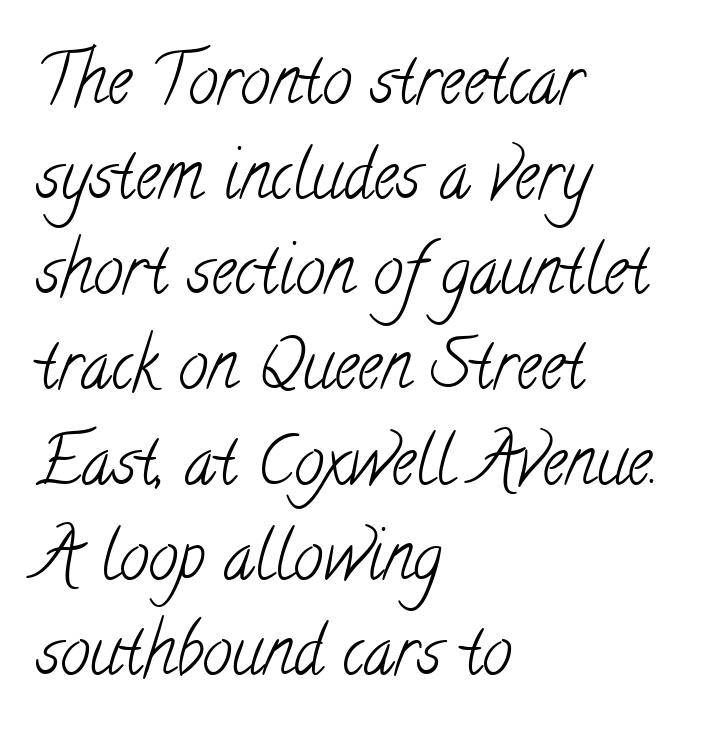
The image shows 67 px light, condensed serif type; set left-aligned, normal line spacing (1.42x), normal letter spacing, not underlined; low stroke contrast and a small x-height.
